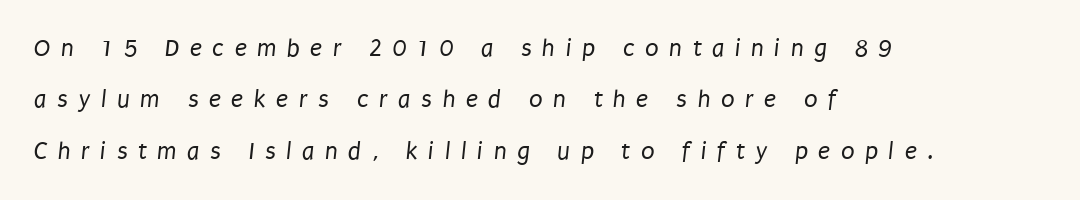
The image shows 25 px text type; set left-aligned, loose line spacing (2.06x), unusually wide letter spacing (+0.42 em), not underlined.
